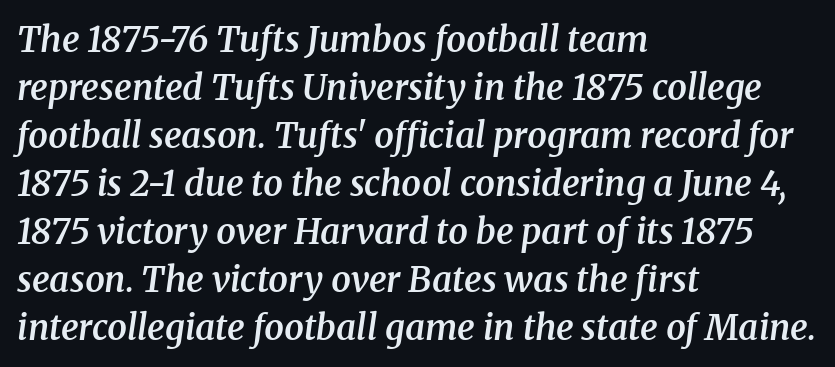
{"serif": "yes", "italic": "yes", "lean": "right", "slant_degrees": 8, "bold": "semi", "weight": "semibold", "width": "normal", "stroke_contrast": "medium", "x_height": "medium", "monospaced": "no", "underline": "no", "align": "left", "line_spacing": "normal", "line_spacing_ratio": 1.37, "letter_spacing": "normal", "letter_spacing_em": 0.0, "glyph_px": 35}
